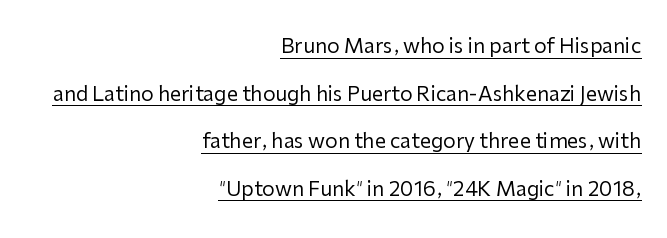
{"italic": "no", "bold": "no", "underline": "yes", "align": "right", "line_spacing": "loose", "line_spacing_ratio": 2.38, "letter_spacing": "normal", "letter_spacing_em": 0.0, "glyph_px": 20}
